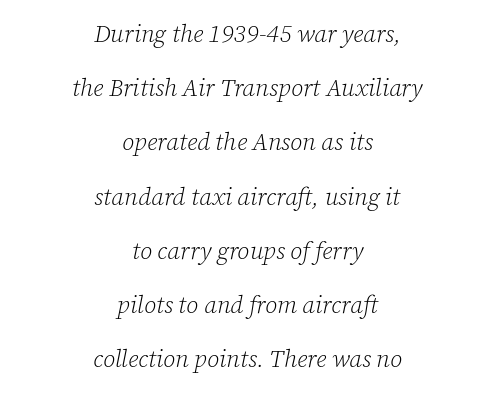
The space beneath each line is pristine and unruled. Heaviness? Minimal to ordinary, like unemphasized prose. Here the glyphs are tracked normally, forming tight word shapes. The glyphs look as if they've been sheared to an angle. The designer dialed line spacing up above the default. Short and long lines alike share a common midpoint.
